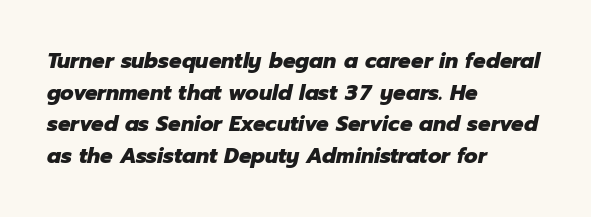
{"italic": "yes", "lean": "right", "slant_degrees": 12, "bold": "yes", "underline": "no", "align": "left", "line_spacing": "normal", "line_spacing_ratio": 1.44, "letter_spacing": "normal", "letter_spacing_em": 0.0, "glyph_px": 22}
